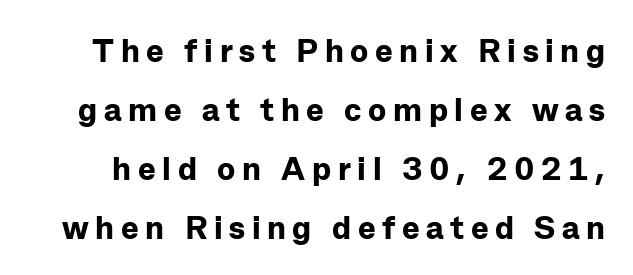
{"serif": "no", "italic": "no", "bold": "yes", "weight": "bold", "width": "normal", "stroke_contrast": "low", "x_height": "medium", "monospaced": "no", "underline": "no", "line_spacing_ratio": 1.79, "letter_spacing": "wide", "letter_spacing_em": 0.2, "glyph_px": 33}
